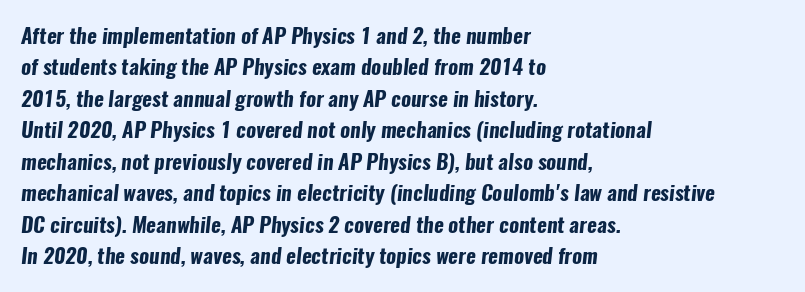
The image shows 21 px bold type; set left-aligned, normal line spacing (1.5x), normal letter spacing, not underlined.
